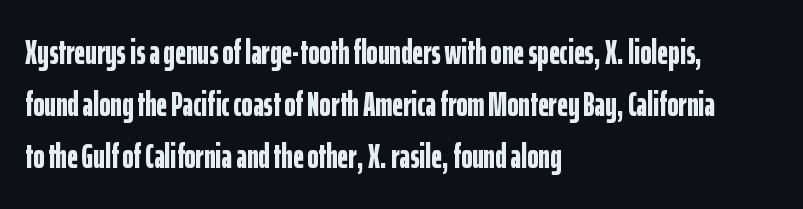
Q: Is the text bold? A: Yes.
Q: Is the text italic (slanted)? A: No, it is upright.
Q: Is the typeface a serif or a sans-serif typeface? A: Sans-serif.
Q: Is the text underlined? A: No.
Q: How is the paragraph aligned? A: Left-aligned.
Q: Is the spacing between letters normal or unusually wide? A: Normal.
Q: Is the spacing between lines tight, normal or loose? A: Normal.
Q: Width (condensed, normal, or wide)? A: Condensed.
Q: Stroke contrast? A: Low.
Q: x-height? A: Medium.
Q: Monospaced? A: No.
